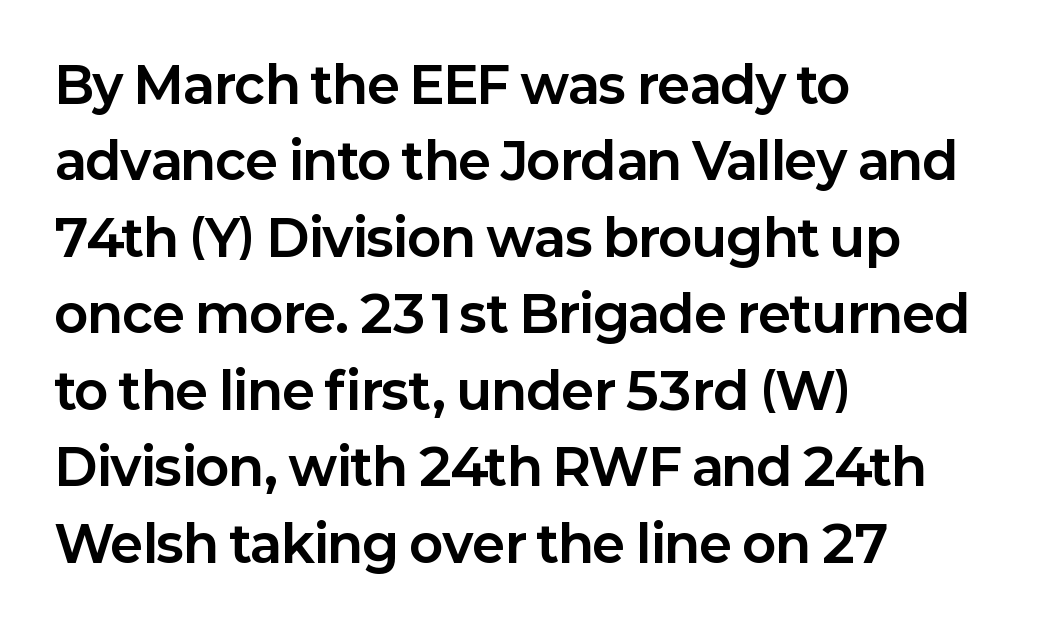
Q: Is the text bold? A: Yes.
Q: Is the text italic (slanted)? A: No, it is upright.
Q: Is the typeface a serif or a sans-serif typeface? A: Sans-serif.
Q: Is the text underlined? A: No.
Q: How is the paragraph aligned? A: Left-aligned.
Q: Is the spacing between letters normal or unusually wide? A: Normal.
Q: Is the spacing between lines tight, normal or loose? A: Normal.
Q: Width (condensed, normal, or wide)? A: Normal.
Q: Stroke contrast? A: Low.
Q: x-height? A: Medium.
Q: Monospaced? A: No.
